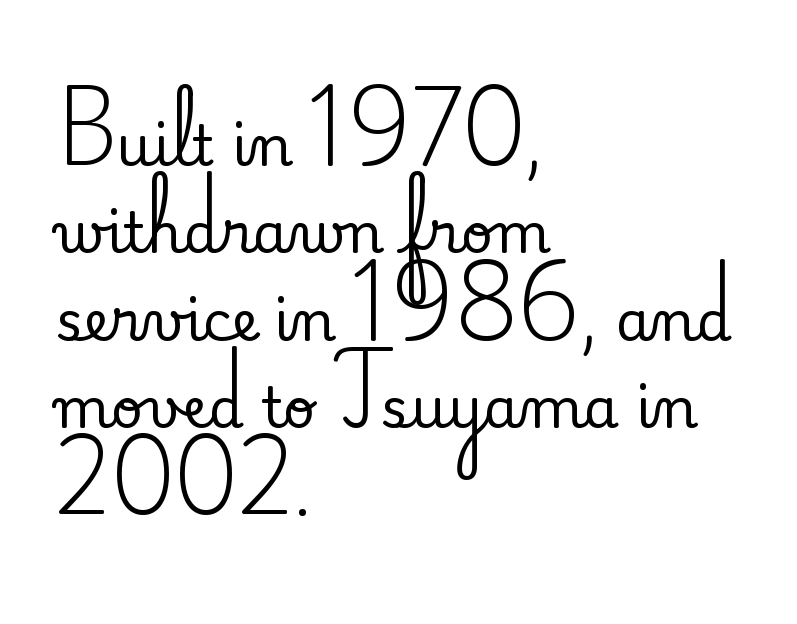
Looks like regular typesetting: each glyph gets only the width it needs. A classic flush-left, rag-right setting is used for this passage. The type is set solid horizontally, with unmodified tracking. Rendered with straight, roman letterforms. The passage shown is not underscored anywhere.
